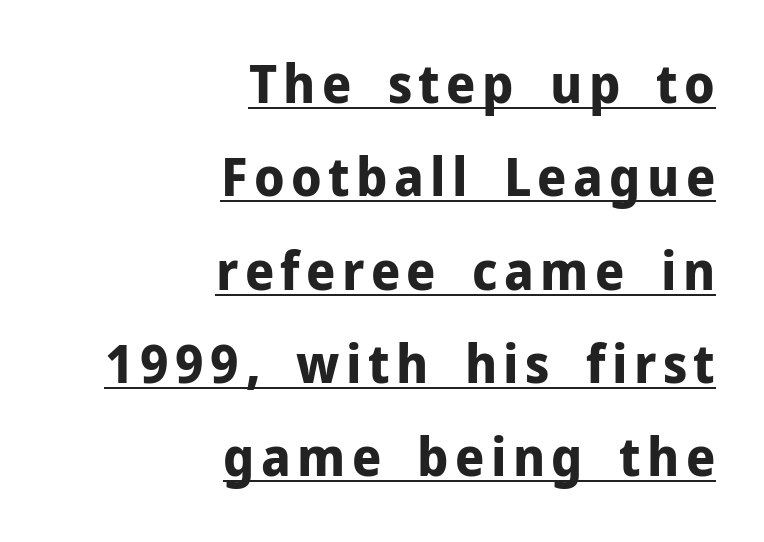
The paragraph has a hard right edge and a soft left edge. Thick stems and heavy bowls — unmistakably bold. Varying glyph widths throughout — classic text-font behaviour. It's the straight-up-and-down kind of type.
